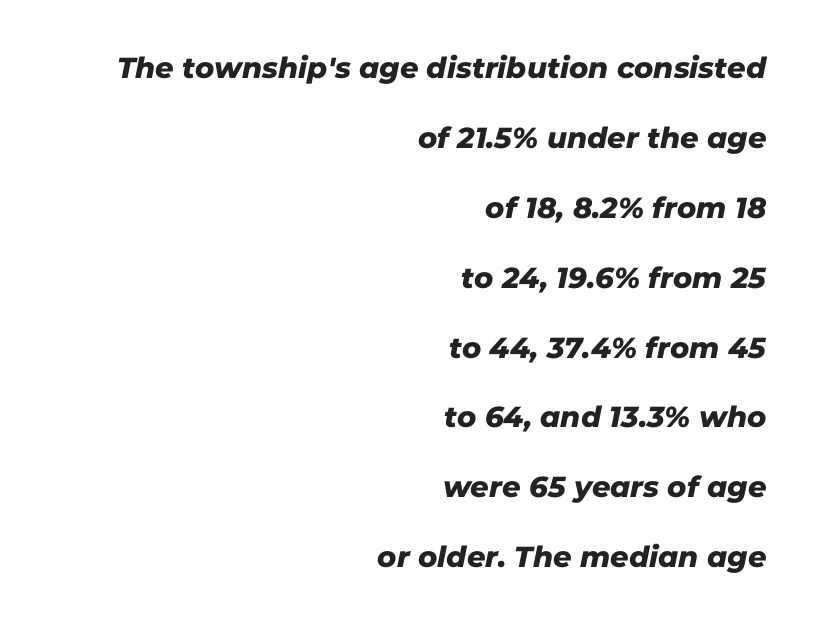
The image shows 29 px sans-serif type; set right-aligned, loose line spacing (2.41x), normal letter spacing, not underlined; low stroke contrast and a medium x-height.
